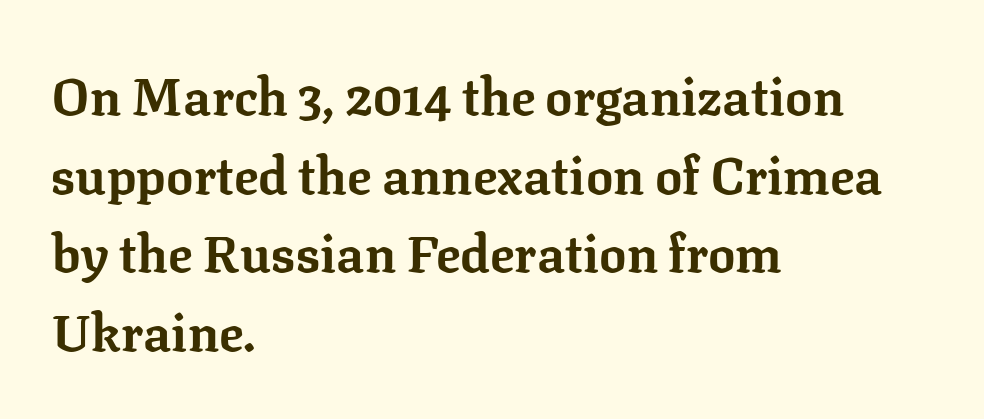
The image shows 51 px bold serif type, upright; set left-aligned, normal line spacing (1.54x), normal letter spacing, not underlined; low stroke contrast and a medium x-height.
